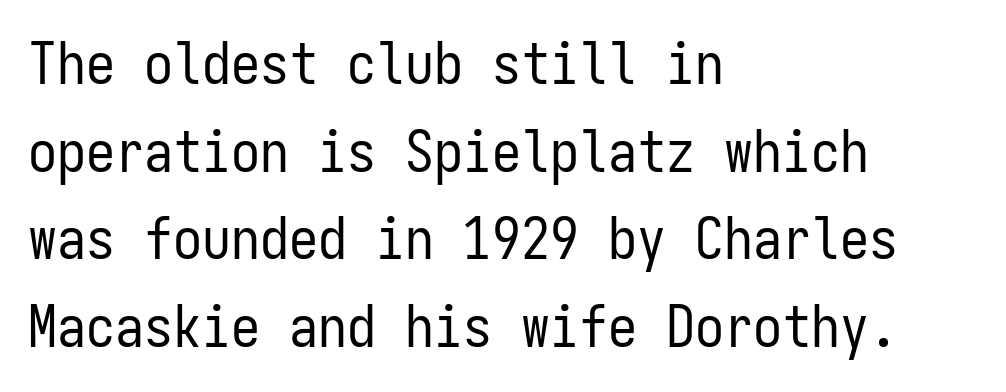
Q: Is the text bold? A: No.
Q: Is the text italic (slanted)? A: No, it is upright.
Q: Is the typeface a serif or a sans-serif typeface? A: Sans-serif.
Q: Is the text underlined? A: No.
Q: How is the paragraph aligned? A: Left-aligned.
Q: Is the spacing between letters normal or unusually wide? A: Normal.
Q: Is the spacing between lines tight, normal or loose? A: Normal.
Q: Width (condensed, normal, or wide)? A: Condensed.
Q: Stroke contrast? A: Low.
Q: x-height? A: Medium.
Q: Monospaced? A: Yes.
